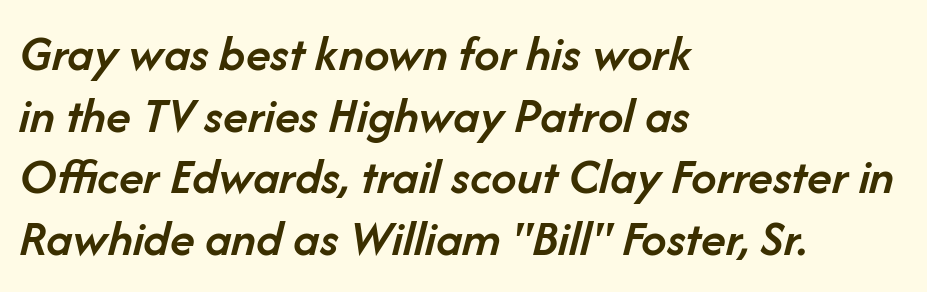
Q: Is the text bold? A: Semi-bold.
Q: Is the text italic (slanted)? A: Yes, it leans right by about 14 degrees.
Q: Is the text underlined? A: No.
Q: How is the paragraph aligned? A: Left-aligned.
Q: Is the spacing between letters normal or unusually wide? A: Normal.
Q: Width (condensed, normal, or wide)? A: Normal.
Q: Stroke contrast? A: Low.
Q: x-height? A: Medium.
Q: Monospaced? A: No.
